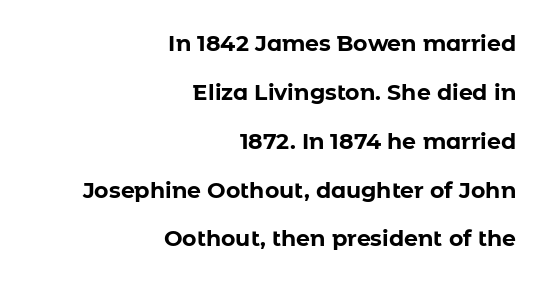
{"italic": "no", "bold": "yes", "underline": "no", "align": "right", "line_spacing": "loose", "line_spacing_ratio": 2.22, "letter_spacing": "normal", "letter_spacing_em": 0.0, "glyph_px": 22}
